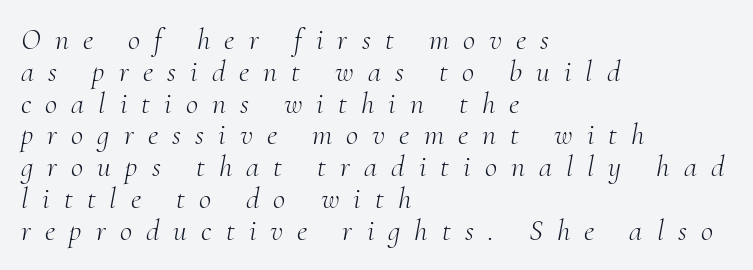
{"serif": "yes", "italic": "yes", "lean": "right", "slant_degrees": 10, "bold": "no", "weight": "light", "width": "normal", "stroke_contrast": "medium", "x_height": "small", "monospaced": "no", "underline": "no", "align": "left", "line_spacing": "tight", "line_spacing_ratio": 1.06, "letter_spacing": "wide", "letter_spacing_em": 0.47, "glyph_px": 30}
